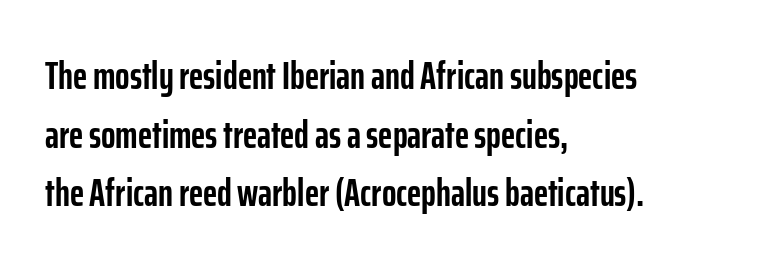
The image shows 38 px semibold, condensed sans-serif type, upright; set left-aligned, normal line spacing (1.54x), normal letter spacing, not underlined; low stroke contrast and a medium x-height.
